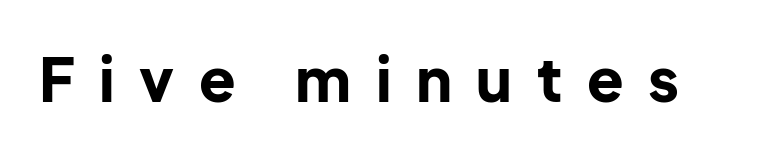
The image shows 60 px bold sans-serif type, upright; set unusually wide letter spacing (+0.41 em), not underlined; low stroke contrast and a medium x-height.
